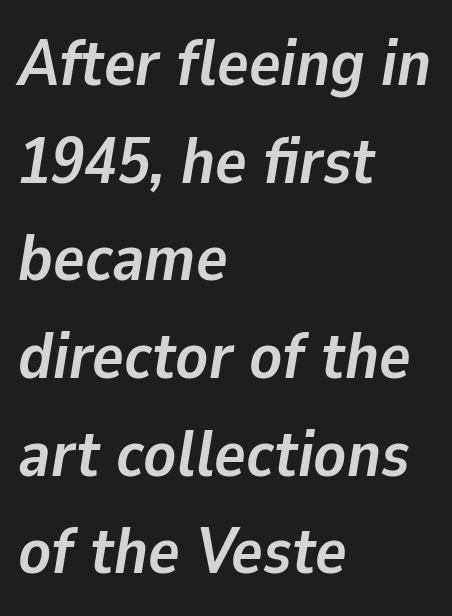
Q: Is the text bold? A: Yes.
Q: Is the text italic (slanted)? A: Yes, it leans right by about 9 degrees.
Q: Is the text underlined? A: No.
Q: How is the paragraph aligned? A: Left-aligned.
Q: Is the spacing between letters normal or unusually wide? A: Normal.
Q: Is the spacing between lines tight, normal or loose? A: Normal.
Q: Width (condensed, normal, or wide)? A: Normal.
Q: Stroke contrast? A: Low.
Q: x-height? A: Medium.
Q: Monospaced? A: No.
